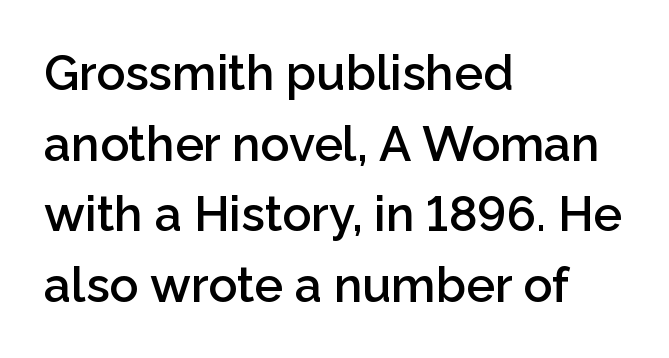
Q: Is the text bold? A: Semi-bold.
Q: Is the text italic (slanted)? A: No, it is upright.
Q: Is the typeface a serif or a sans-serif typeface? A: Sans-serif.
Q: Is the text underlined? A: No.
Q: How is the paragraph aligned? A: Left-aligned.
Q: Is the spacing between letters normal or unusually wide? A: Normal.
Q: Is the spacing between lines tight, normal or loose? A: Normal.
Q: Width (condensed, normal, or wide)? A: Normal.
Q: Stroke contrast? A: Low.
Q: x-height? A: Medium.
Q: Monospaced? A: No.
